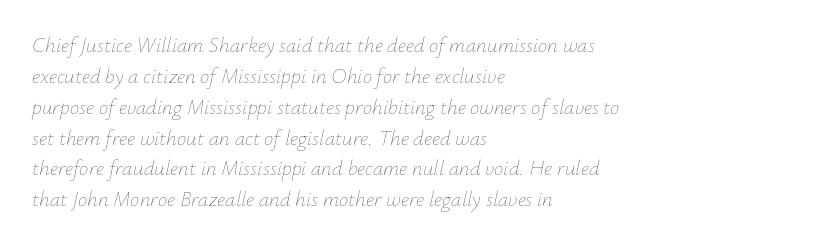
The image shows 21 px text type, italic (leaning right); set left-aligned, normal line spacing (1.47x), normal letter spacing, not underlined.
